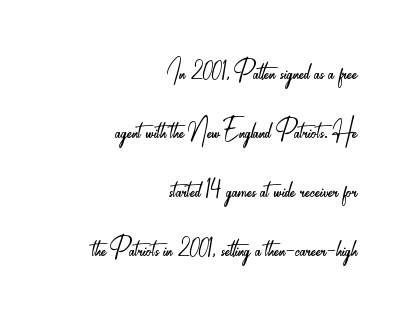
{"serif": "no", "bold": "no", "weight": "light", "width": "condensed", "stroke_contrast": "low", "x_height": "small", "monospaced": "no", "underline": "no", "align": "right", "line_spacing": "normal", "line_spacing_ratio": 1.69, "letter_spacing": "normal", "letter_spacing_em": 0.0, "glyph_px": 35}
